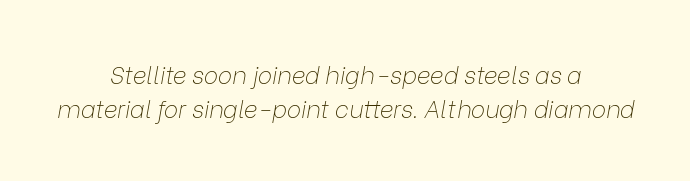
{"italic": "yes", "lean": "right", "slant_degrees": 9, "bold": "no", "underline": "no", "align": "center", "line_spacing": "normal", "line_spacing_ratio": 1.42, "letter_spacing": "normal", "letter_spacing_em": 0.0, "glyph_px": 24}
